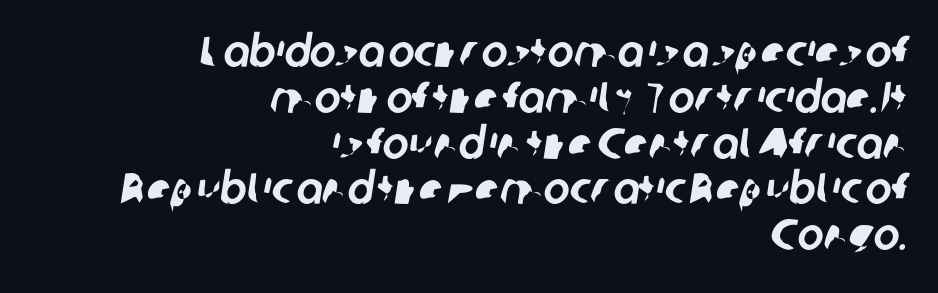
Q: Is the typeface a serif or a sans-serif typeface? A: Sans-serif.
Q: Is the text underlined? A: No.
Q: How is the paragraph aligned? A: Right-aligned.
Q: Is the spacing between letters normal or unusually wide? A: Normal.
Q: Is the spacing between lines tight, normal or loose? A: Tight.
Q: Width (condensed, normal, or wide)? A: Normal.
Q: Stroke contrast? A: Low.
Q: x-height? A: Medium.
Q: Monospaced? A: No.
